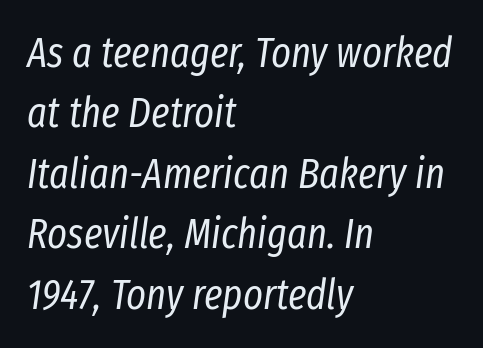
The image shows 42 px regular-weight, condensed type, italic (leaning right); set left-aligned, normal line spacing (1.44x), normal letter spacing, not underlined; low stroke contrast and a medium x-height.
